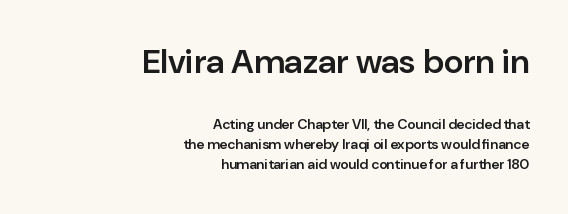
The image shows 34 px semibold sans-serif type, upright; set right-aligned, normal line spacing (1.44x), normal letter spacing, not underlined; the first (top) block is 2.43x larger; low stroke contrast and a medium x-height.
